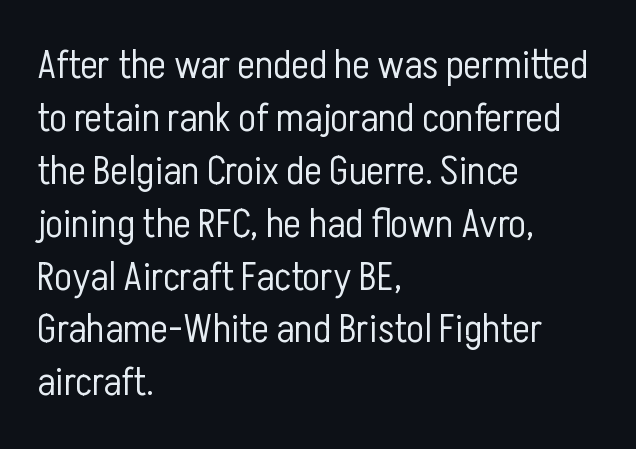
No word sits above an underline. Whoever set this chose a conventional vertical rhythm. The weight tops out at a normal text grade. Note the varied advance widths — an 'i' is clearly narrower than an 'm'. Which margin do the lines hug? The left one — the right edge is uneven.
